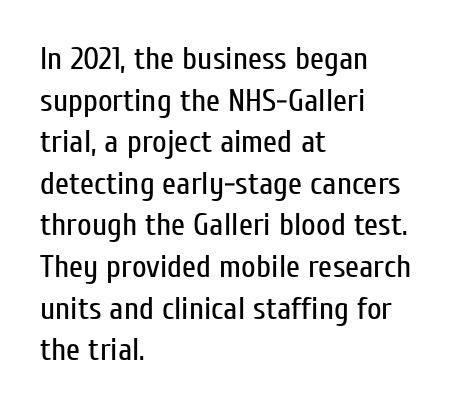
Q: Is the text bold? A: No.
Q: Is the text italic (slanted)? A: No, it is upright.
Q: Is the typeface a serif or a sans-serif typeface? A: Sans-serif.
Q: Is the text underlined? A: No.
Q: How is the paragraph aligned? A: Left-aligned.
Q: Is the spacing between letters normal or unusually wide? A: Normal.
Q: Is the spacing between lines tight, normal or loose? A: Normal.
Q: Width (condensed, normal, or wide)? A: Condensed.
Q: Stroke contrast? A: Low.
Q: x-height? A: Medium.
Q: Monospaced? A: No.
